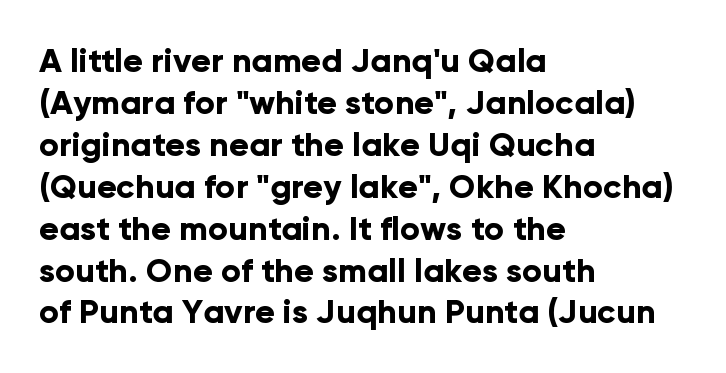
Q: Is the text bold? A: Yes.
Q: Is the text italic (slanted)? A: No, it is upright.
Q: Is the typeface a serif or a sans-serif typeface? A: Sans-serif.
Q: Is the text underlined? A: No.
Q: How is the paragraph aligned? A: Left-aligned.
Q: Is the spacing between letters normal or unusually wide? A: Normal.
Q: Is the spacing between lines tight, normal or loose? A: Normal.
Q: Width (condensed, normal, or wide)? A: Normal.
Q: Stroke contrast? A: Low.
Q: x-height? A: Medium.
Q: Monospaced? A: No.
